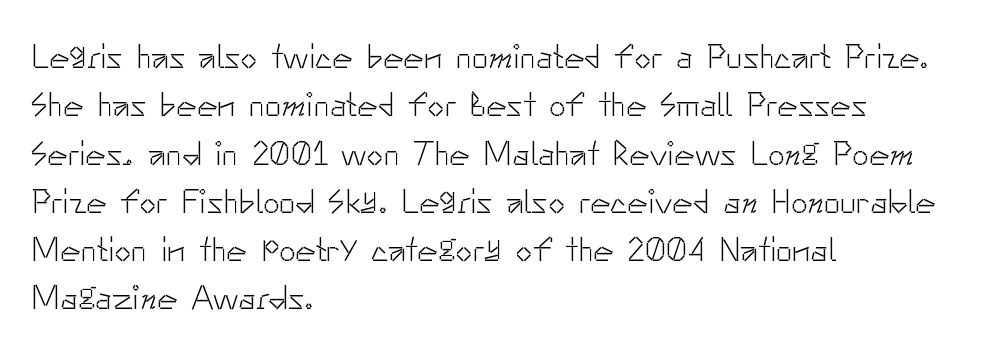
The foot of each line stays bare and open. Are there feet on the stems? There aren't — it's a sans. Left-aligned paragraph, ragged on the right. Is the letter spacing exaggerated? No — it looks like the ordinary default.
